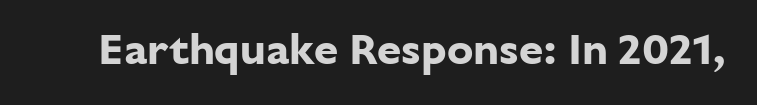
The tracking reads as untouched default to a designer's eye. Only glyphs here, with clear space below each row. The font's upright variant was chosen for this text. Compared with an ordinary text face, these strokes are far heavier — a full bold.
